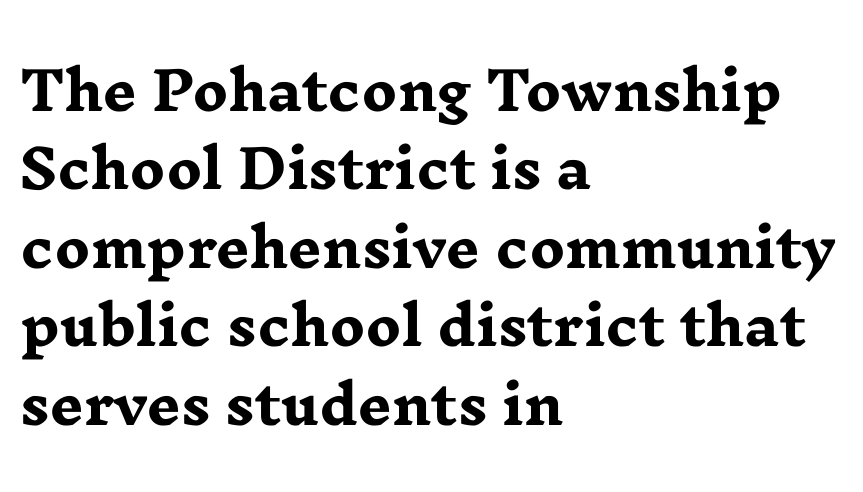
{"serif": "yes", "italic": "no", "bold": "yes", "weight": "heavy", "width": "wide", "stroke_contrast": "low", "x_height": "medium", "monospaced": "no", "underline": "no", "align": "left", "line_spacing": "normal", "line_spacing_ratio": 1.48, "letter_spacing": "normal", "letter_spacing_em": 0.0, "glyph_px": 53}
